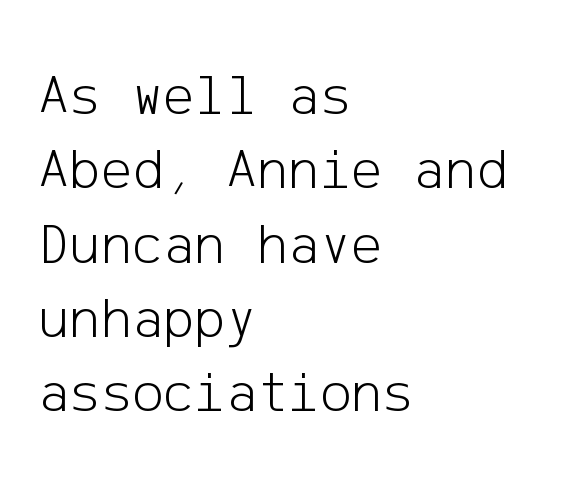
Decoration check: the copy has no underline. Compared with typical paragraphs, the rows here are spaced about the same. Does the copy run flush right? No — it runs flush left. The font sits on the lighter half of the weight spectrum, regular included. Between one letter and the next there's only the usual sliver of space.
